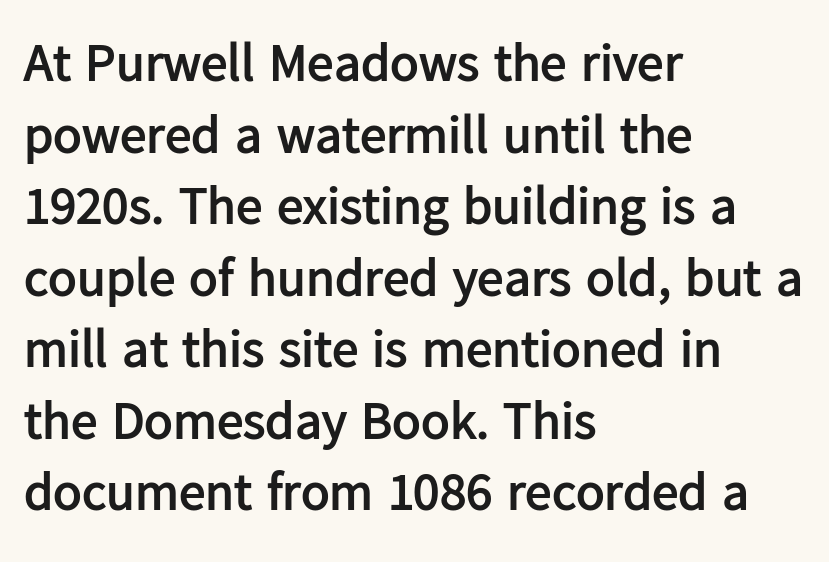
{"serif": "no", "italic": "no", "bold": "yes", "weight": "semibold", "width": "normal", "stroke_contrast": "low", "x_height": "medium", "monospaced": "no", "underline": "no", "align": "left", "line_spacing": "normal", "line_spacing_ratio": 1.35, "letter_spacing": "normal", "letter_spacing_em": 0.0, "glyph_px": 53}
